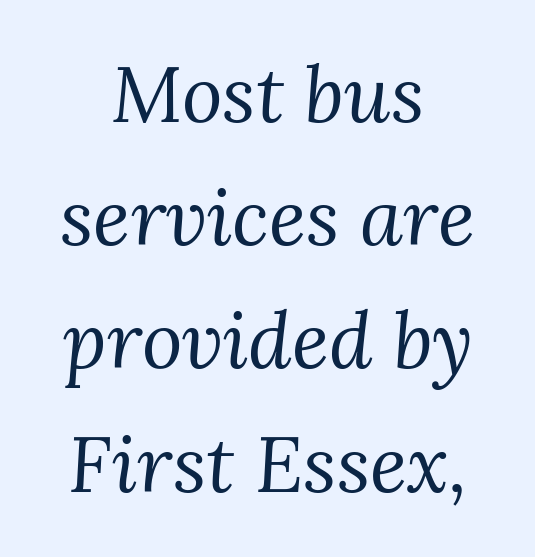
Font category for this specimen: serif. Short and long lines alike share a common midpoint. Proportional: the letters do not fall into vertical columns. The text carries the slant typical of an italic or oblique font.
